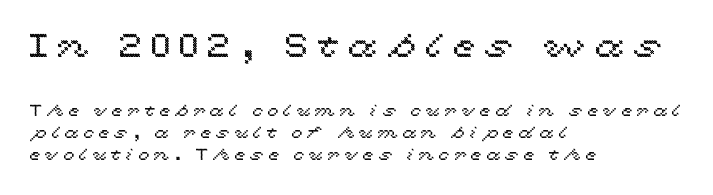
You could not count columns in this text — the font is proportionally spaced. Summary of vertical rhythm: regular, with standard interline spacing. How are the letters spaced? Widely, with obvious added tracking. The face used here appears at its bigger size in the upper chunk. Any mark beneath the type? The region is blank.
